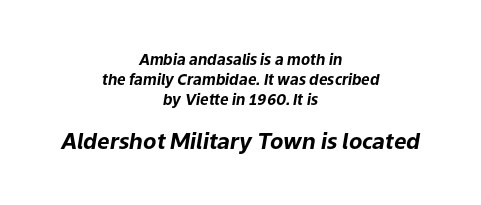
The image shows 22 px bold type, italic (leaning right); set centered, normal line spacing (1.32x), normal letter spacing, not underlined; the second (bottom) block is 1.47x larger.
